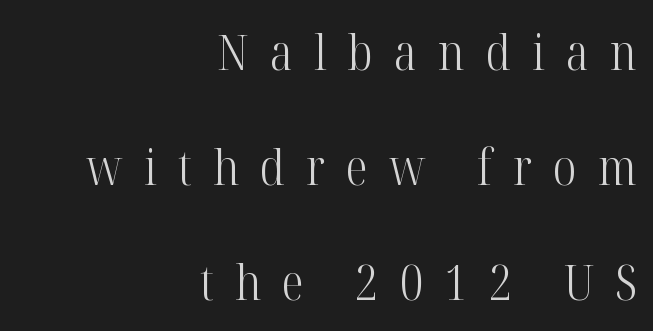
Q: Is the text bold? A: No.
Q: Is the text italic (slanted)? A: No, it is upright.
Q: Is the typeface a serif or a sans-serif typeface? A: Serif.
Q: Is the text underlined? A: No.
Q: How is the paragraph aligned? A: Right-aligned.
Q: Is the spacing between letters normal or unusually wide? A: Unusually wide.
Q: Is the spacing between lines tight, normal or loose? A: Loose.
Q: Width (condensed, normal, or wide)? A: Condensed.
Q: Stroke contrast? A: High.
Q: x-height? A: Medium.
Q: Monospaced? A: No.
